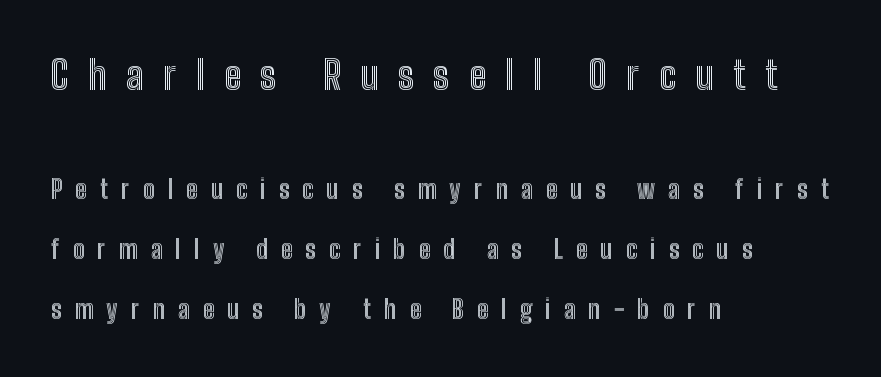
Q: Is the text italic (slanted)? A: No, it is upright.
Q: Is the text underlined? A: No.
Q: How is the paragraph aligned? A: Left-aligned.
Q: Is the spacing between letters normal or unusually wide? A: Unusually wide.
Q: Is the spacing between lines tight, normal or loose? A: Loose.
Q: Which block of text is set in a larger size, the first (top) or the second (bottom)? A: The first (top) one.
Q: Width (condensed, normal, or wide)? A: Condensed.
Q: x-height? A: Medium.
Q: Monospaced? A: No.
